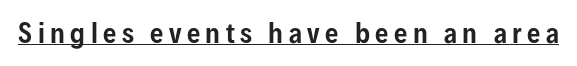
The passage shown has open, widely tracked lettering throughout. Quick note: underline on. The typography opts for an upright posture over an oblique one.
